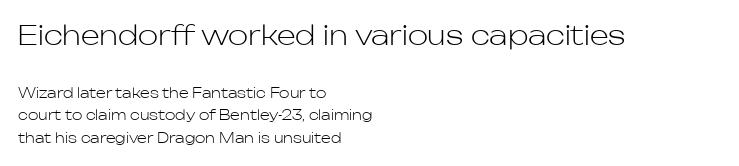
Is the letter spacing exaggerated? No — it looks like the ordinary default. These lines were composed using upright roman letters. Line spacing here is normal. Think standard paragraph weight, or any step lighter than that.
